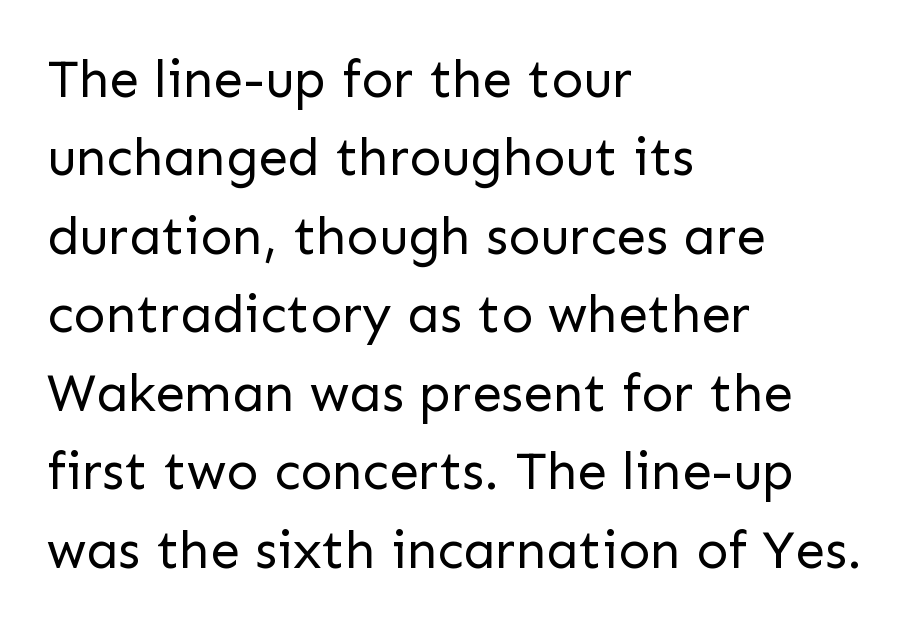
{"serif": "no", "italic": "no", "bold": "no", "weight": "regular", "width": "normal", "stroke_contrast": "low", "x_height": "medium", "monospaced": "no", "underline": "no", "align": "left", "line_spacing": "normal", "line_spacing_ratio": 1.48, "letter_spacing": "normal", "letter_spacing_em": 0.0, "glyph_px": 53}
